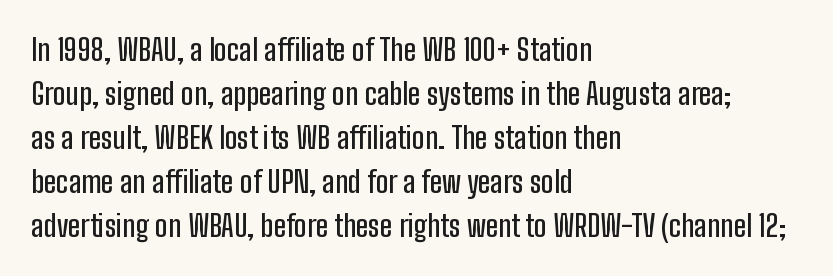
The image shows 30 px condensed sans-serif type, upright; set left-aligned, normal line spacing (1.47x), normal letter spacing, not underlined; low stroke contrast and a medium x-height.
